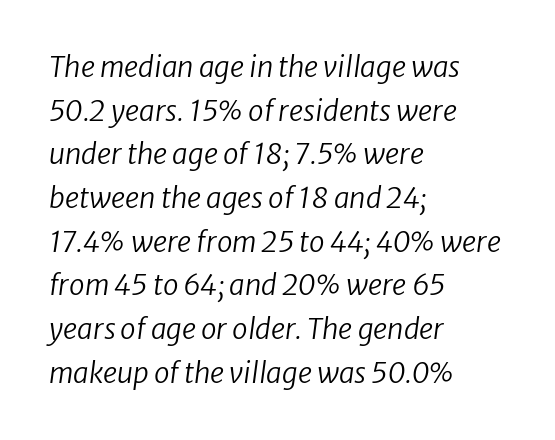
Evenly set lines give the paragraph a standard silhouette. The font is comparable to plain body text, perhaps lighter. Observe the lean: these are italic letterforms. This sample has the flowing, uneven cadence of proportional lettering. A typesetter would call this zero additional tracking. Glance below the letters and you will spot only blank space.
